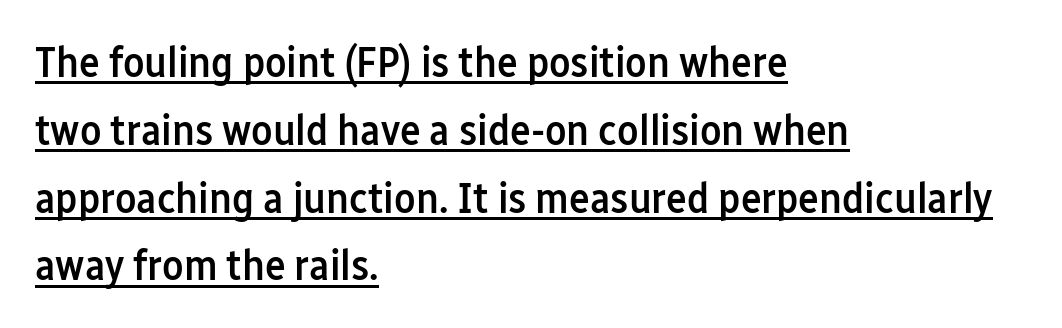
The image shows 44 px semibold, condensed sans-serif type, upright; set left-aligned, normal line spacing (1.54x), normal letter spacing, underlined; low stroke contrast and a medium x-height.
